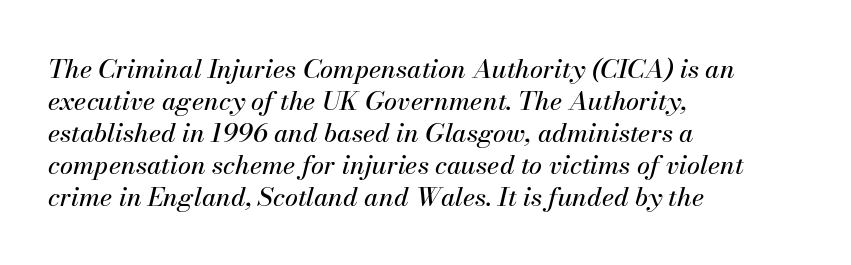
The image shows 26 px text type, italic (leaning right); set left-aligned, line spacing 1.23x, normal letter spacing, not underlined.
